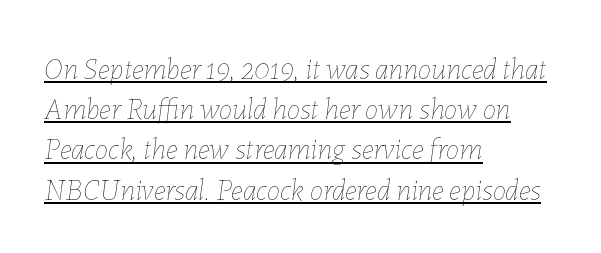
Q: Is the text bold? A: No.
Q: Is the text italic (slanted)? A: Yes, it leans right by about 7 degrees.
Q: Is the text underlined? A: Yes.
Q: How is the paragraph aligned? A: Left-aligned.
Q: Is the spacing between letters normal or unusually wide? A: Normal.
Q: Is the spacing between lines tight, normal or loose? A: Normal.
Q: Width (condensed, normal, or wide)? A: Normal.
Q: Stroke contrast? A: Low.
Q: x-height? A: Medium.
Q: Monospaced? A: No.
